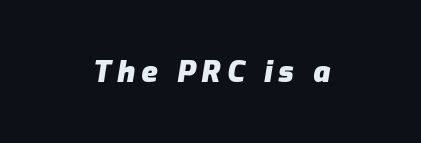
{"italic": "yes", "lean": "right", "slant_degrees": 9, "bold": "yes", "weight": "heavy", "width": "normal", "stroke_contrast": "low", "x_height": "medium", "monospaced": "no", "underline": "no", "align": "center", "letter_spacing": "wide", "letter_spacing_em": 0.2, "glyph_px": 30}
